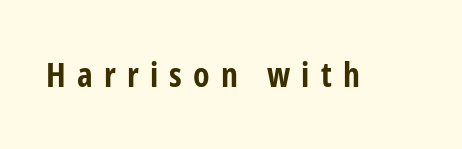
{"serif": "no", "italic": "no", "bold": "yes", "weight": "bold", "width": "condensed", "stroke_contrast": "low", "x_height": "medium", "monospaced": "no", "underline": "no", "letter_spacing": "wide", "letter_spacing_em": 0.33, "glyph_px": 34}
